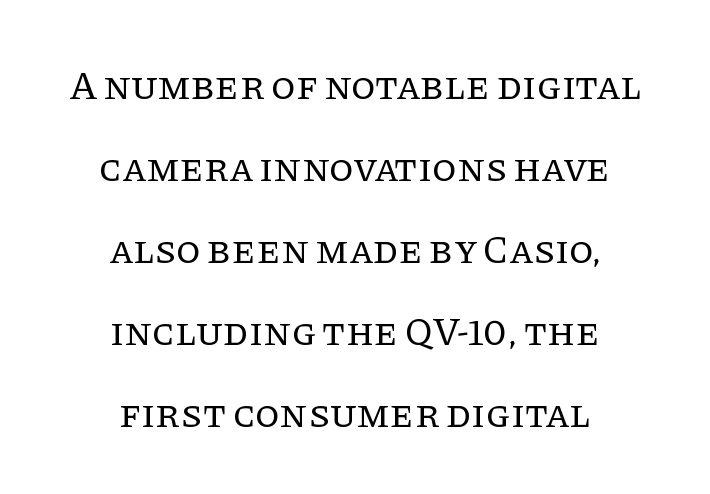
Vertical spacing — loose. Check the space under the baseline: it is left empty. Both edges are ragged and mirror each other, which tells us the setting is centered. Each stroke keeps to a modest, everyday thickness or less. Old-style or modern, the face here clearly has serifs.
